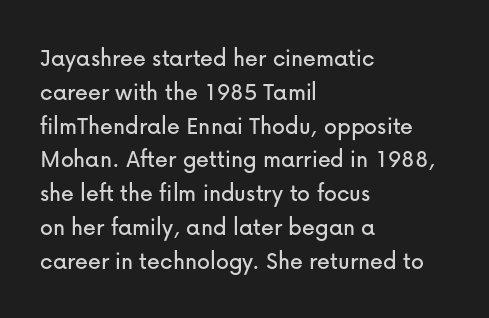
The ragged edge is on the right, which tells us the setting is flush left. How would I describe the line gaps? Plain and ordinary. This is the regular roman posture of the typeface. Only glyphs here, with clear space below each row.
